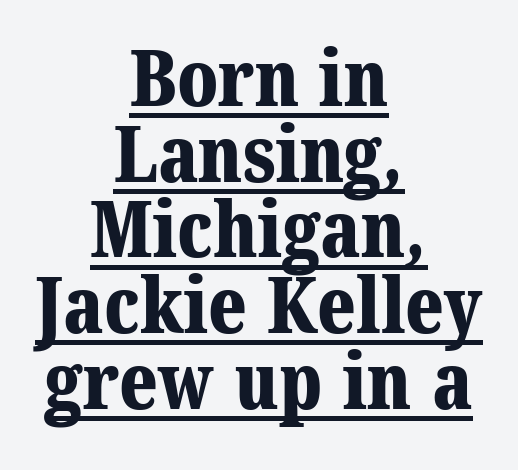
The sample's only ornament is a line tracing under the words. Whoever set this chose condensed vertical rhythm over breathing room. Serifs: yes, visible at the terminals of the letterforms. Here the designer chose a conventional face with non-uniform glyph widths. The lines are quadded center.
